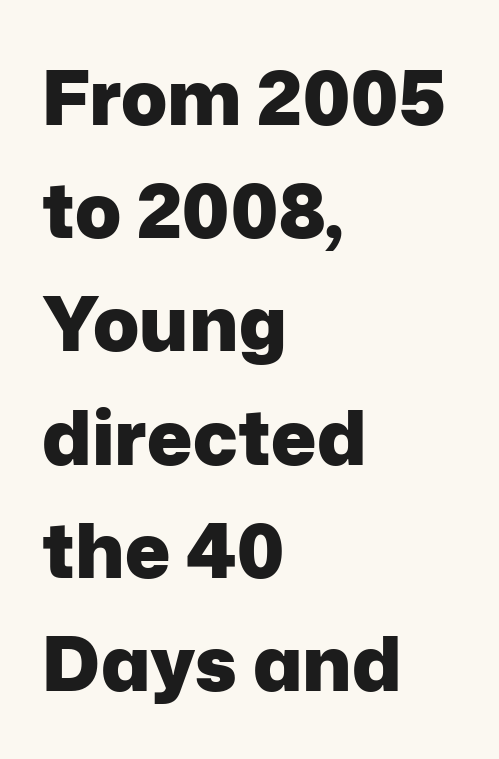
On the weight axis this lands at bold, roughly 700. Does the type have serifs? No, each stem ends abruptly. Which margin do the lines hug? The left one — the right edge is uneven. Ordinary non-slanted type is in use. You could not count columns in this text — the font is proportionally spaced. The rendering keeps characters at their native spacing.
